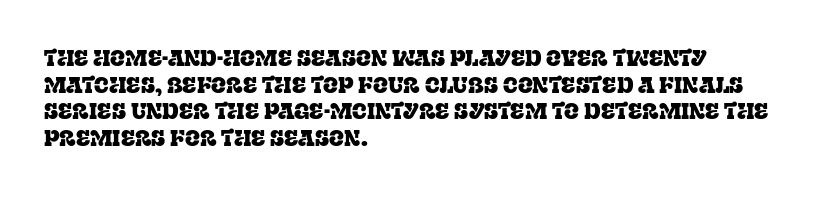
A student would call this left alignment; a typographer would say flush left, rag right. Nobody touched the tracking dial on this one. Tall strokes in this sample are plumb rather than angled. Descenders are the only things crossing below the line.
